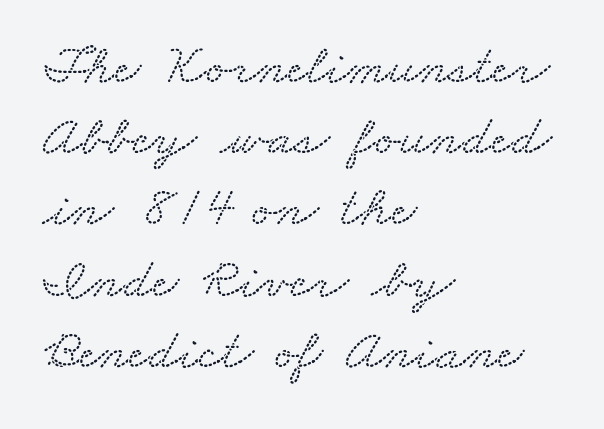
Q: Is the typeface a serif or a sans-serif typeface? A: Serif.
Q: Is the text underlined? A: No.
Q: How is the paragraph aligned? A: Left-aligned.
Q: Is the spacing between letters normal or unusually wide? A: Normal.
Q: Is the spacing between lines tight, normal or loose? A: Normal.
Q: Width (condensed, normal, or wide)? A: Wide.
Q: Stroke contrast? A: Medium.
Q: x-height? A: Small.
Q: Monospaced? A: No.
